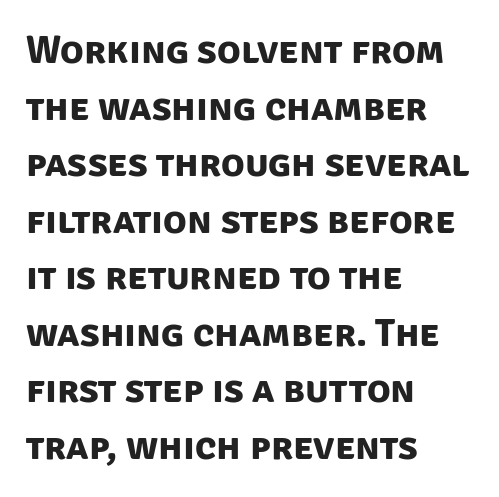
The image shows 39 px bold sans-serif type; set left-aligned, normal line spacing (1.45x), normal letter spacing, not underlined; low stroke contrast and a large x-height.
